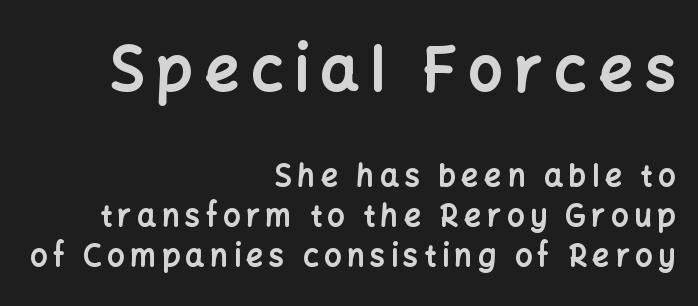
{"serif": "no", "italic": "no", "bold": "yes", "weight": "bold", "width": "normal", "stroke_contrast": "low", "x_height": "medium", "monospaced": "no", "underline": "no", "align": "right", "line_spacing": "normal", "line_spacing_ratio": 1.32, "larger_block": "first", "size_ratio": 2.03, "glyph_px": 61}
